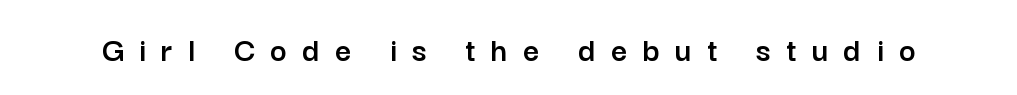
Q: Is the text italic (slanted)? A: No, it is upright.
Q: Is the typeface a serif or a sans-serif typeface? A: Sans-serif.
Q: Is the text underlined? A: No.
Q: Is the spacing between letters normal or unusually wide? A: Unusually wide.
Q: Width (condensed, normal, or wide)? A: Normal.
Q: Stroke contrast? A: Low.
Q: x-height? A: Medium.
Q: Monospaced? A: No.
